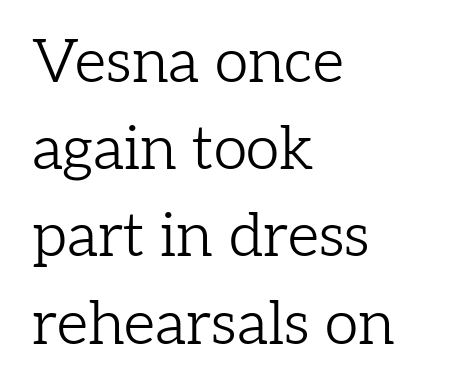
Letters have the restrained weight of plain body copy at most. Honestly, the row spacing looks completely unremarkable. Notice how the passage keeps a crisp vertical edge on the left only. The space beneath each line is pristine and unruled. Is the letter spacing exaggerated? No — it looks like the ordinary default. Italic? Not at all — the glyphs are vertical.
